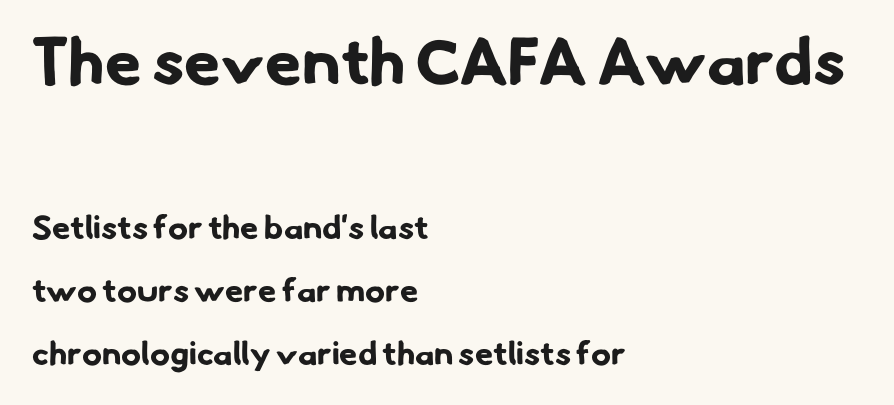
{"serif": "no", "bold": "yes", "weight": "bold", "width": "normal", "stroke_contrast": "low", "x_height": "small", "monospaced": "no", "underline": "no", "align": "left", "line_spacing": "loose", "line_spacing_ratio": 1.92, "letter_spacing": "normal", "letter_spacing_em": 0.0, "larger_block": "first", "size_ratio": 2.0, "glyph_px": 66}
